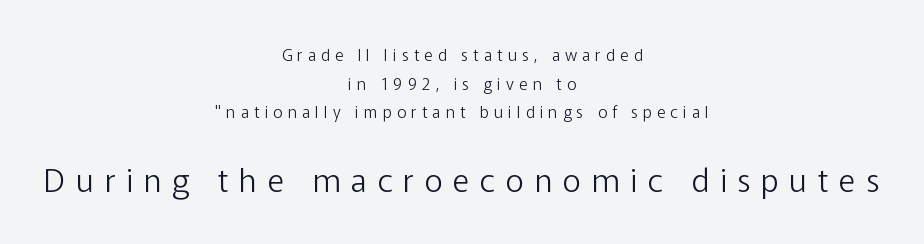
The lower block of text is set noticeably larger than the block above it. The lines are quadded center. Descender tails drop into unmarked territory. Serif or sans? Sans — the stroke terminals are bare.
